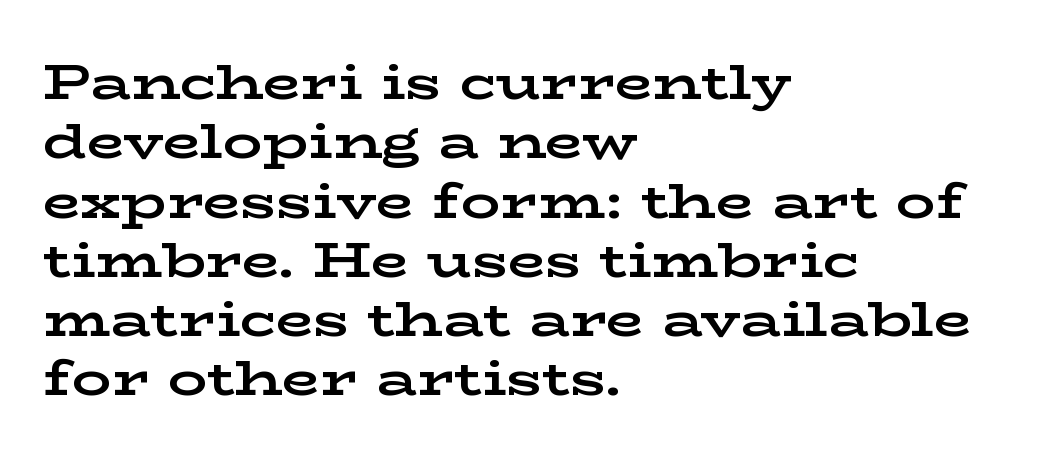
{"serif": "yes", "italic": "no", "bold": "yes", "weight": "bold", "width": "wide", "stroke_contrast": "low", "x_height": "medium", "monospaced": "no", "underline": "no", "align": "left", "line_spacing_ratio": 1.21, "letter_spacing": "normal", "letter_spacing_em": 0.0, "glyph_px": 49}
